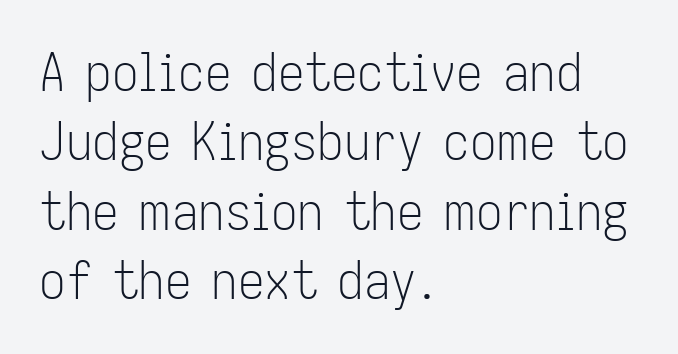
The image shows 53 px light, condensed sans-serif type, upright; set left-aligned, normal line spacing (1.31x), normal letter spacing, not underlined; low stroke contrast and a medium x-height.
